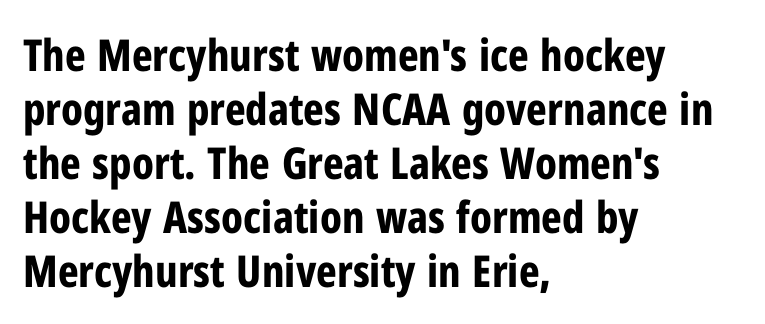
{"serif": "no", "italic": "no", "bold": "yes", "weight": "bold", "width": "condensed", "stroke_contrast": "low", "x_height": "medium", "monospaced": "no", "underline": "no", "align": "left", "line_spacing_ratio": 1.23, "letter_spacing": "normal", "letter_spacing_em": 0.0, "glyph_px": 44}
